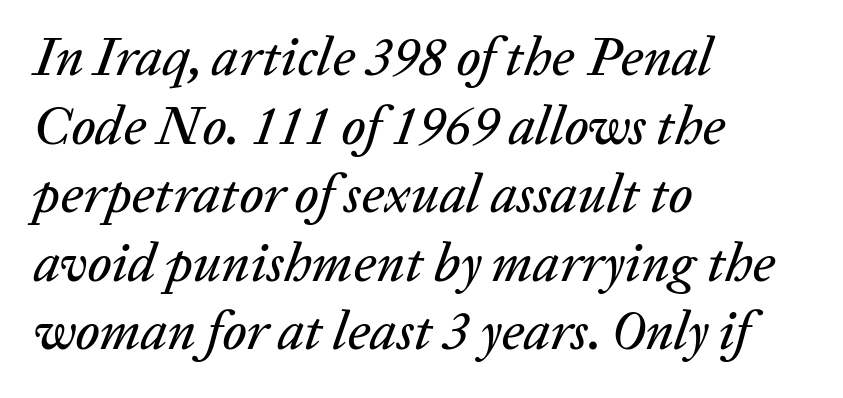
The image shows 54 px text type, italic (leaning right); set left-aligned, normal line spacing (1.27x), normal letter spacing, not underlined; low stroke contrast and a medium x-height.
